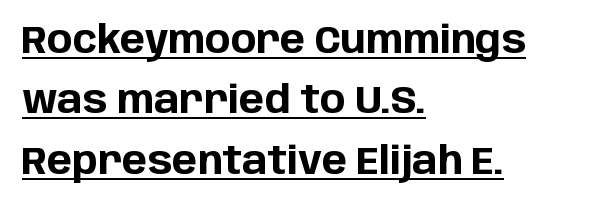
The image shows 38 px bold sans-serif type, upright; set left-aligned, normal line spacing (1.59x), normal letter spacing, underlined; low stroke contrast and a large x-height.
